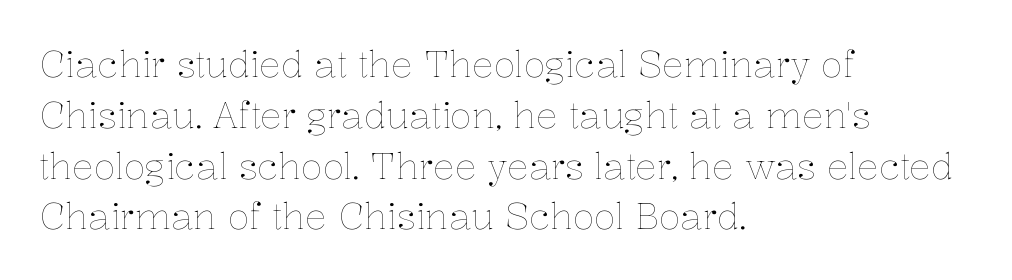
A light-to-regular cut is what we see here. No word sits above an underline. Honestly, the letter spacing is just normal — you wouldn't notice it. This is the regular roman posture of the typeface. Teacher's note: observe the even left margin — that is flush-left alignment. How would I describe the line gaps? Plain and ordinary.
